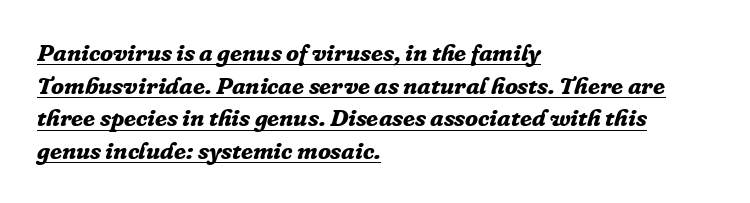
Q: Is the text bold? A: Yes.
Q: Is the text italic (slanted)? A: Yes, it leans right by about 16 degrees.
Q: Is the text underlined? A: Yes.
Q: How is the paragraph aligned? A: Left-aligned.
Q: Is the spacing between letters normal or unusually wide? A: Normal.
Q: Is the spacing between lines tight, normal or loose? A: Normal.
